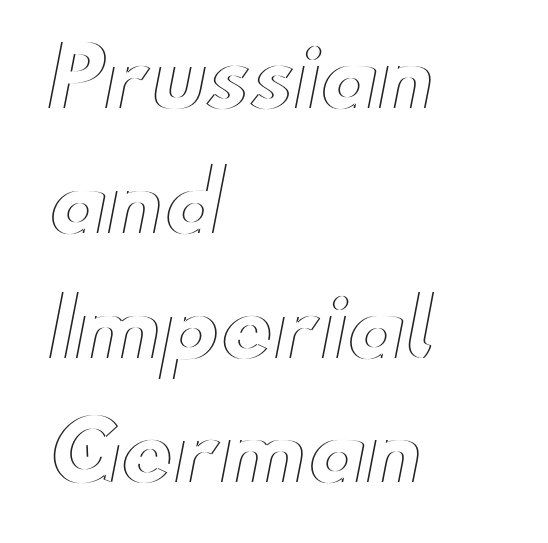
{"width": "wide", "x_height": "small", "monospaced": "no", "underline": "no", "align": "left", "line_spacing": "normal", "line_spacing_ratio": 1.56, "letter_spacing": "normal", "letter_spacing_em": 0.0, "glyph_px": 80}
